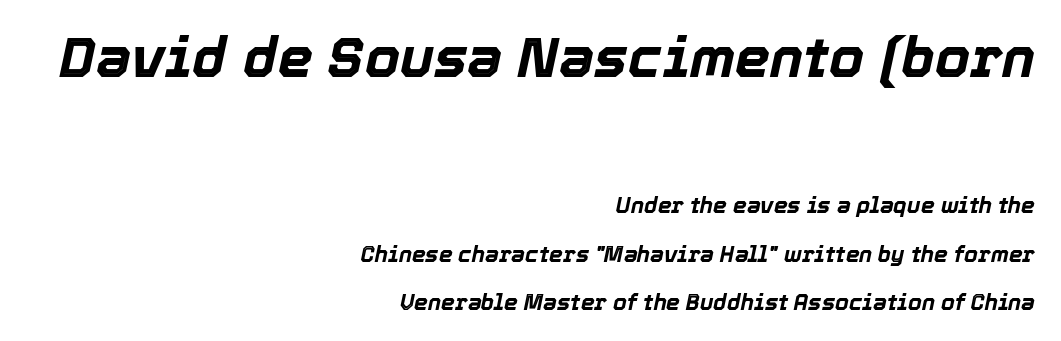
{"italic": "yes", "lean": "right", "slant_degrees": 12, "bold": "yes", "weight": "bold", "width": "normal", "x_height": "medium", "monospaced": "no", "underline": "no", "align": "right", "line_spacing": "loose", "line_spacing_ratio": 2.19, "letter_spacing": "normal", "letter_spacing_em": 0.0, "larger_block": "first", "size_ratio": 2.55, "glyph_px": 56}
